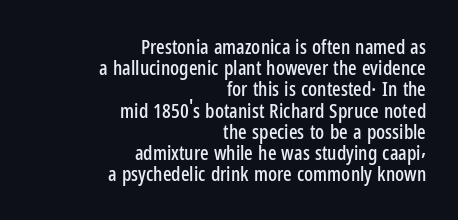
{"italic": "no", "underline": "no", "align": "right", "line_spacing": "tight", "line_spacing_ratio": 1.06, "letter_spacing": "normal", "letter_spacing_em": 0.0, "glyph_px": 20}
